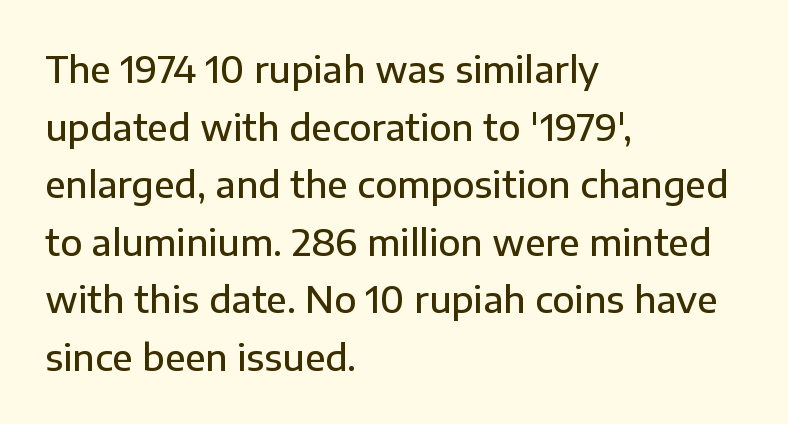
Q: Is the text bold? A: Semi-bold.
Q: Is the text italic (slanted)? A: No, it is upright.
Q: Is the typeface a serif or a sans-serif typeface? A: Sans-serif.
Q: Is the text underlined? A: No.
Q: How is the paragraph aligned? A: Left-aligned.
Q: Is the spacing between letters normal or unusually wide? A: Normal.
Q: Is the spacing between lines tight, normal or loose? A: Normal.
Q: Width (condensed, normal, or wide)? A: Normal.
Q: Stroke contrast? A: Low.
Q: x-height? A: Medium.
Q: Monospaced? A: No.
